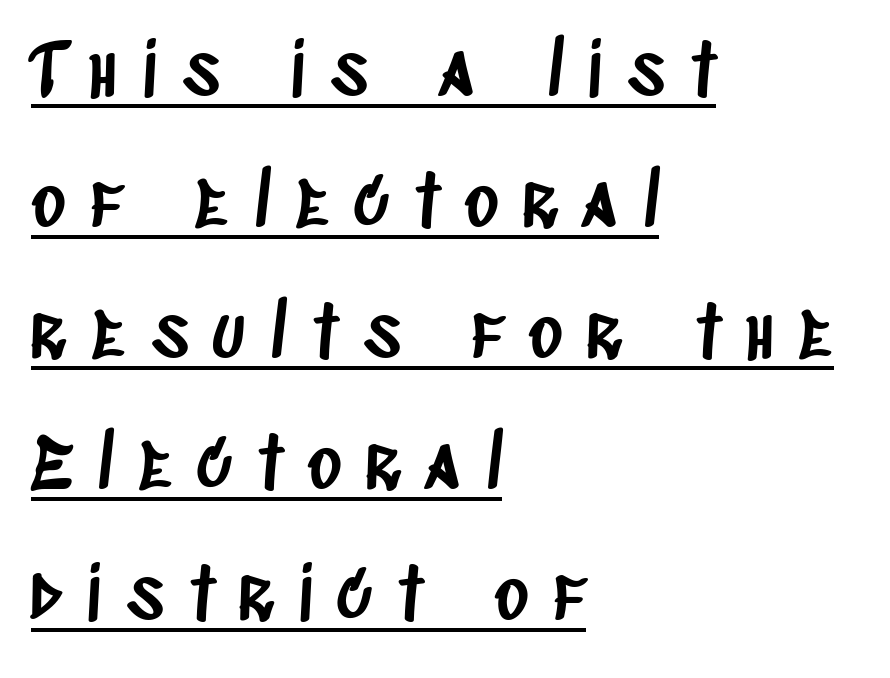
The image shows 72 px condensed sans-serif type; set left-aligned, line spacing 1.82x, unusually wide letter spacing (+0.34 em), underlined; low stroke contrast and a large x-height.
